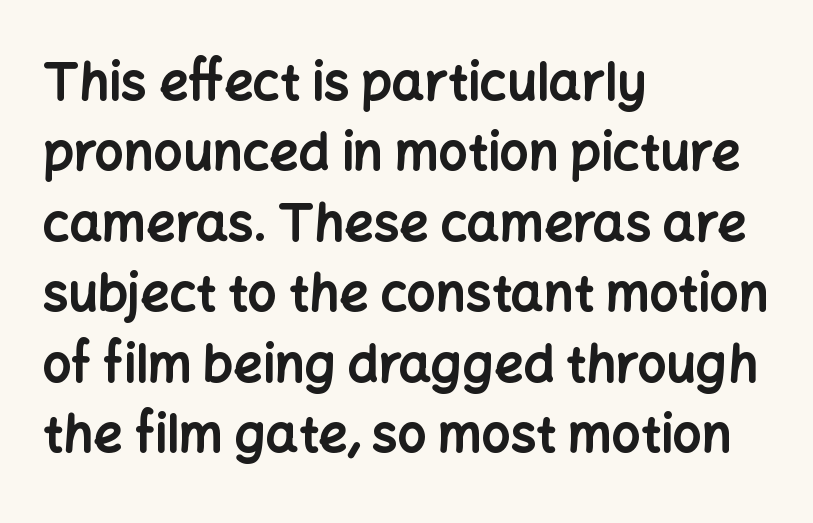
Chunky letters — that's bold for sure. You can tell from the bare stems that sans-serif type was used. Normally led — the rows are evenly, conventionally spaced. Does the lettering tilt? It doesn't — this is upright.
